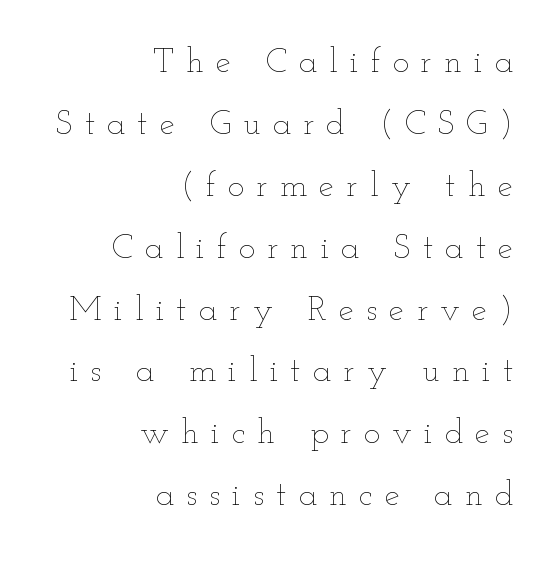
The image shows 34 px thin, wide type, upright; set right-aligned, line spacing 1.82x, unusually wide letter spacing (+0.36 em), not underlined; low stroke contrast and a small x-height.
